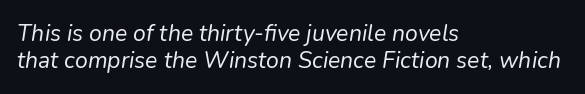
Each word holds together tightly as a unit, with standard inter-letter gaps. The space directly below the letters is spotless. Style check: oblique. If you drew a ruler down the left edge, every line would touch it.
